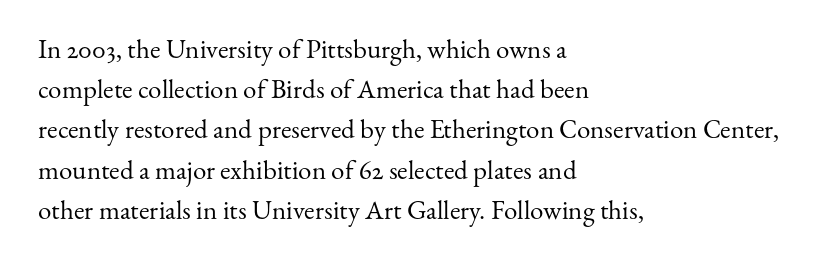
Q: Is the text bold? A: No.
Q: Is the text italic (slanted)? A: No, it is upright.
Q: Is the text underlined? A: No.
Q: How is the paragraph aligned? A: Left-aligned.
Q: Is the spacing between letters normal or unusually wide? A: Normal.
Q: Is the spacing between lines tight, normal or loose? A: Normal.
